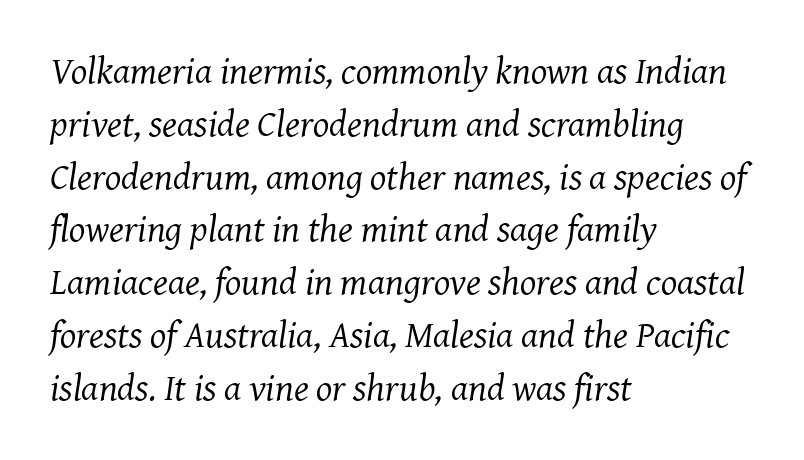
Emphasis-style slanted type is in use. A normal amount of white space separates one row of letters from the next. The typeface chosen for these lines features serifs. Is this a heavy cut? Hardly; it is regular or lighter. In CSS terms this would be text-align: left.
